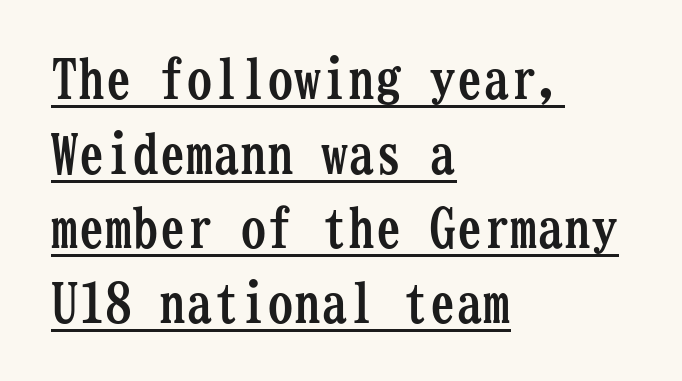
The image shows 54 px semibold, condensed serif type, upright, monospaced; set left-aligned, normal line spacing (1.38x), normal letter spacing, underlined; low stroke contrast and a medium x-height.
